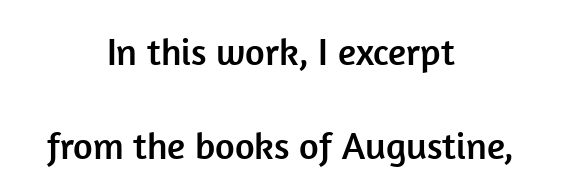
How would I describe the line gaps? Wide and relaxed. These lines were composed using upright roman letters. Unlike a traditional serif, this face leaves its strokes unadorned. The face used here is proportionally spaced, like ordinary book or web type. Only glyphs here, with clear space below each row. The passage is arranged like a title page — every line centered.
